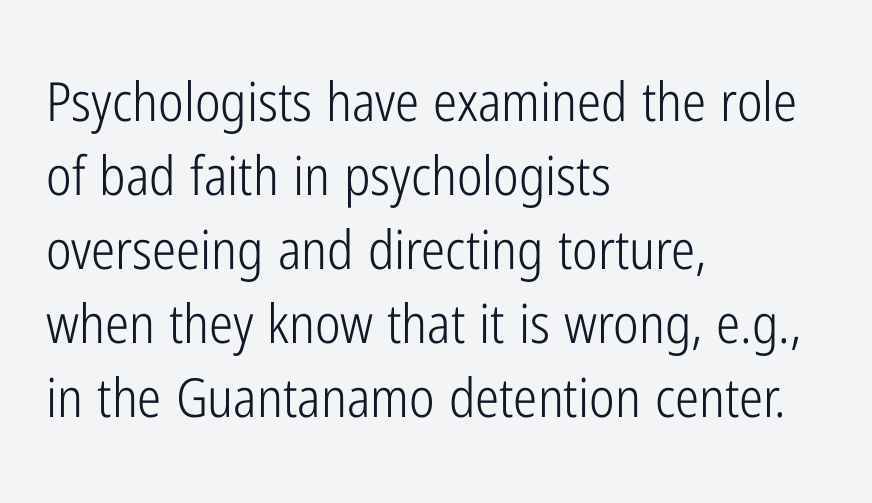
This rendering leaves character spacing at its baseline value. Leading: standard. Typeset ragged right — the left edge is the straight one. A quiet, ordinary-to-light weight characterises the typeface.
